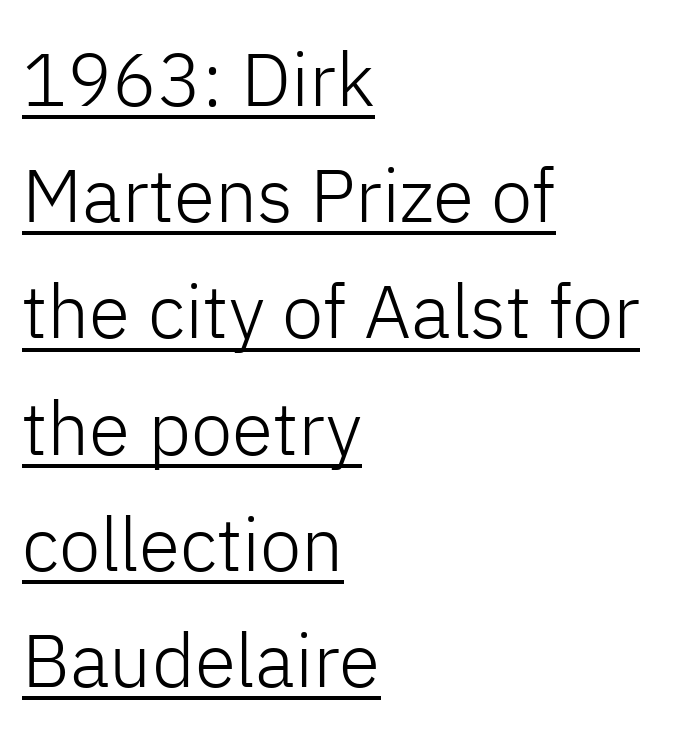
The image shows 75 px light sans-serif type, upright; set left-aligned, normal line spacing (1.55x), normal letter spacing, underlined; low stroke contrast and a medium x-height.
